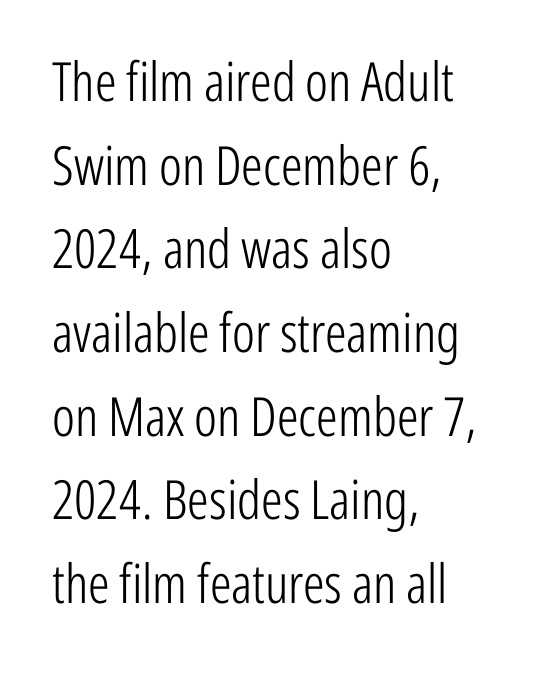
{"serif": "no", "italic": "no", "bold": "no", "weight": "light", "width": "condensed", "stroke_contrast": "low", "x_height": "medium", "monospaced": "no", "underline": "no", "align": "left", "line_spacing": "normal", "line_spacing_ratio": 1.55, "letter_spacing": "normal", "letter_spacing_em": 0.0, "glyph_px": 54}
